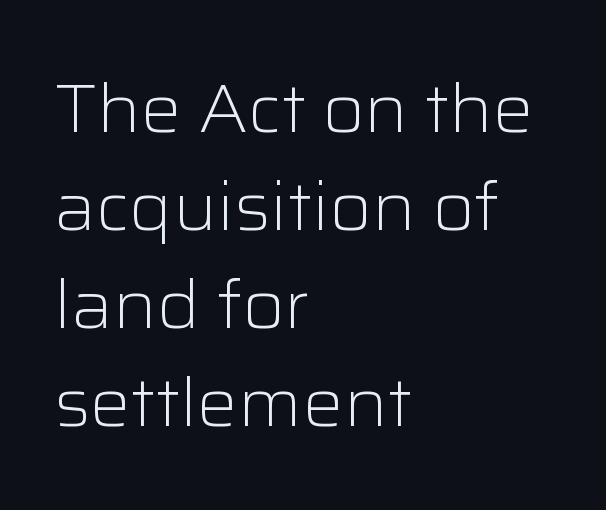
{"serif": "no", "italic": "no", "bold": "no", "weight": "light", "width": "normal", "stroke_contrast": "low", "x_height": "medium", "monospaced": "no", "underline": "no", "align": "left", "line_spacing": "normal", "line_spacing_ratio": 1.44, "letter_spacing": "normal", "letter_spacing_em": 0.0, "glyph_px": 68}
